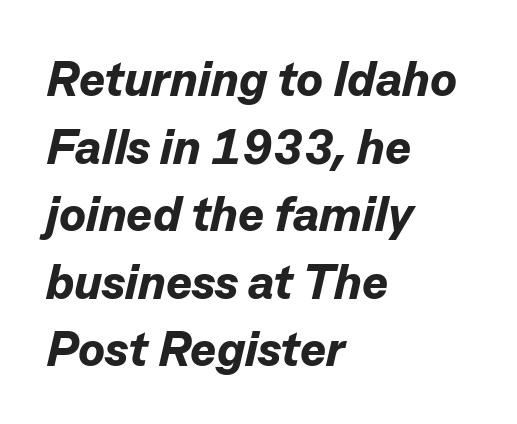
{"italic": "yes", "lean": "right", "slant_degrees": 13, "bold": "yes", "weight": "bold", "width": "normal", "stroke_contrast": "low", "x_height": "medium", "monospaced": "no", "underline": "no", "align": "left", "line_spacing": "normal", "line_spacing_ratio": 1.38, "letter_spacing": "normal", "letter_spacing_em": 0.0, "glyph_px": 49}
